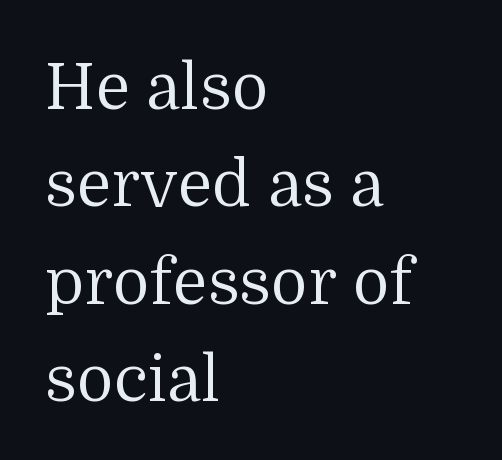
Q: Is the text bold? A: No.
Q: Is the text italic (slanted)? A: No, it is upright.
Q: Is the typeface a serif or a sans-serif typeface? A: Serif.
Q: Is the text underlined? A: No.
Q: How is the paragraph aligned? A: Left-aligned.
Q: Is the spacing between letters normal or unusually wide? A: Normal.
Q: Is the spacing between lines tight, normal or loose? A: Normal.
Q: Width (condensed, normal, or wide)? A: Normal.
Q: Stroke contrast? A: Medium.
Q: x-height? A: Medium.
Q: Monospaced? A: No.
